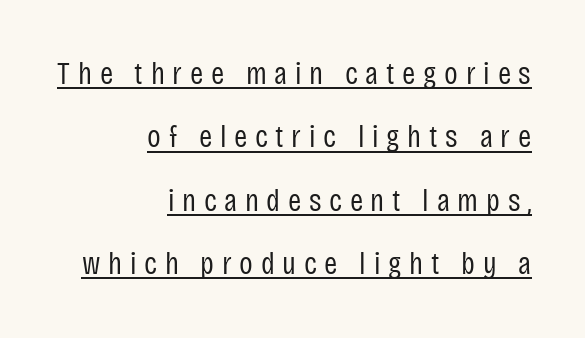
Q: Is the text bold? A: No.
Q: Is the text italic (slanted)? A: No, it is upright.
Q: Is the typeface a serif or a sans-serif typeface? A: Sans-serif.
Q: Is the text underlined? A: Yes.
Q: How is the paragraph aligned? A: Right-aligned.
Q: Is the spacing between letters normal or unusually wide? A: Unusually wide.
Q: Is the spacing between lines tight, normal or loose? A: Loose.
Q: Width (condensed, normal, or wide)? A: Condensed.
Q: Stroke contrast? A: Low.
Q: x-height? A: Large.
Q: Monospaced? A: No.
